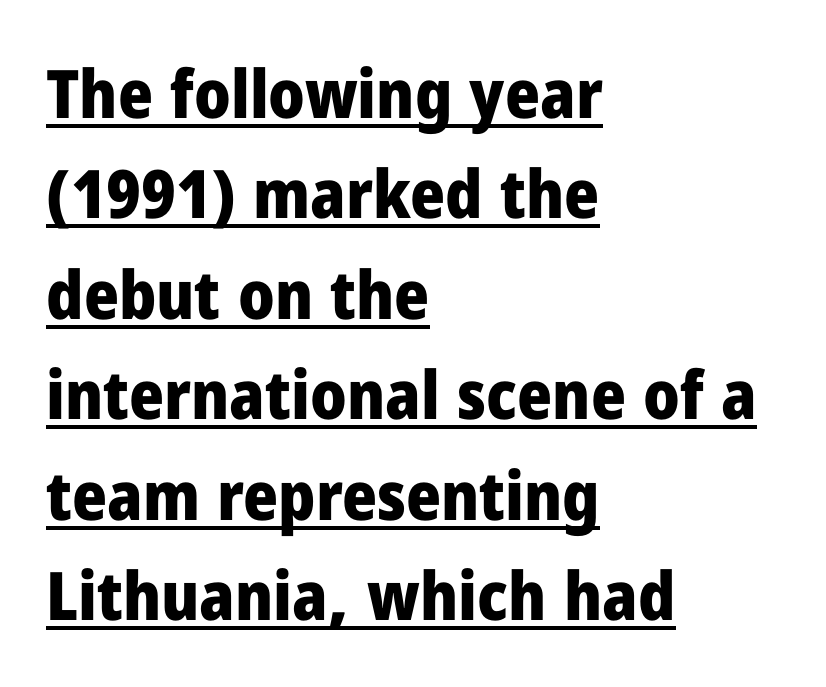
Is the letter spacing exaggerated? No — it looks like the ordinary default. This sample has the flowing, uneven cadence of proportional lettering. Thick stems and heavy bowls — unmistakably bold. Italic: no, the glyphs are upright roman.
